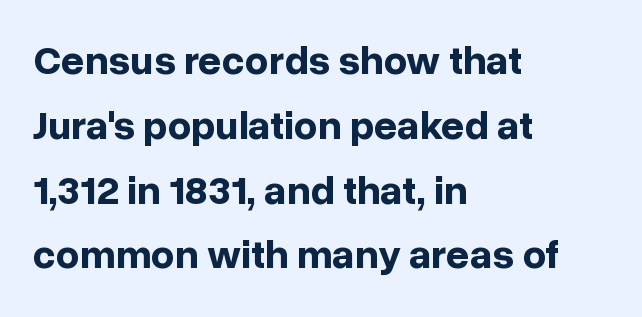
{"serif": "no", "italic": "no", "bold": "yes", "weight": "bold", "width": "normal", "stroke_contrast": "low", "x_height": "medium", "monospaced": "no", "underline": "no", "align": "left", "line_spacing": "normal", "line_spacing_ratio": 1.58, "letter_spacing": "normal", "letter_spacing_em": 0.0, "glyph_px": 41}
